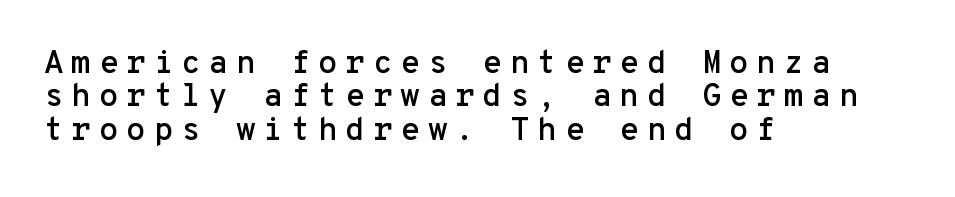
Q: Is the text italic (slanted)? A: No, it is upright.
Q: Is the typeface a serif or a sans-serif typeface? A: Sans-serif.
Q: Is the text underlined? A: No.
Q: How is the paragraph aligned? A: Left-aligned.
Q: Is the spacing between letters normal or unusually wide? A: Unusually wide.
Q: Is the spacing between lines tight, normal or loose? A: Tight.
Q: Width (condensed, normal, or wide)? A: Normal.
Q: Stroke contrast? A: Low.
Q: x-height? A: Medium.
Q: Monospaced? A: Yes.
